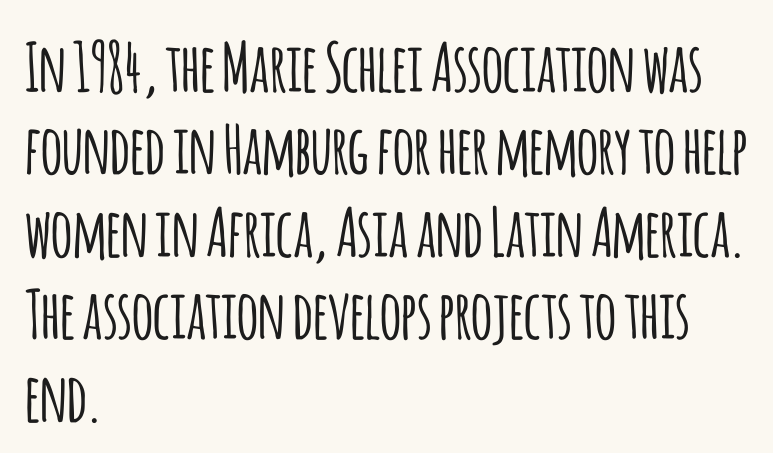
The image shows 67 px condensed sans-serif type, upright; set left-aligned, line spacing 1.23x, normal letter spacing, not underlined; low stroke contrast and a large x-height.
